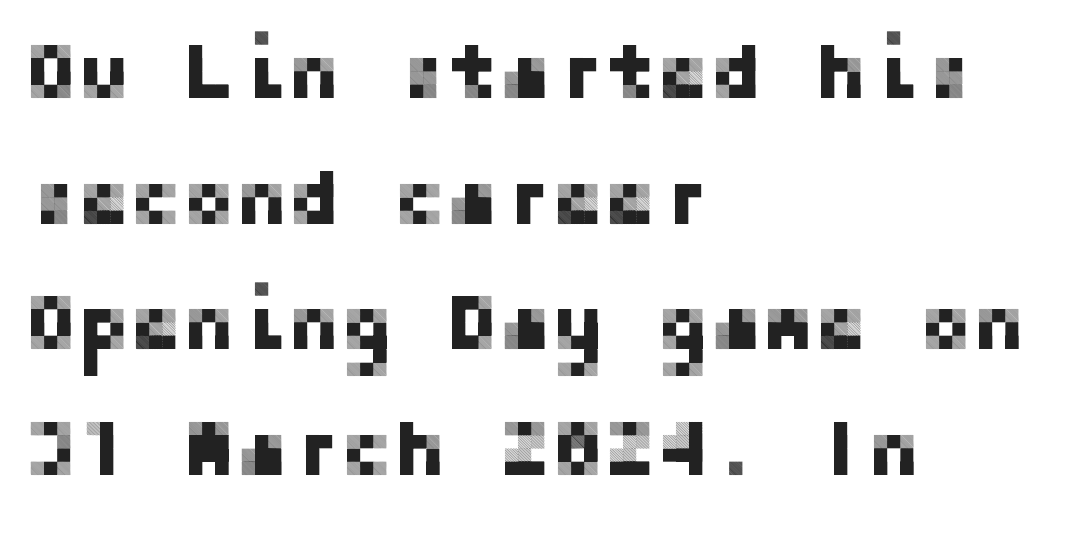
Q: Is the text italic (slanted)? A: No, it is upright.
Q: Is the typeface a serif or a sans-serif typeface? A: Sans-serif.
Q: Is the text underlined? A: No.
Q: How is the paragraph aligned? A: Left-aligned.
Q: Is the spacing between letters normal or unusually wide? A: Normal.
Q: Is the spacing between lines tight, normal or loose? A: Normal.
Q: Width (condensed, normal, or wide)? A: Normal.
Q: Stroke contrast? A: Low.
Q: x-height? A: Medium.
